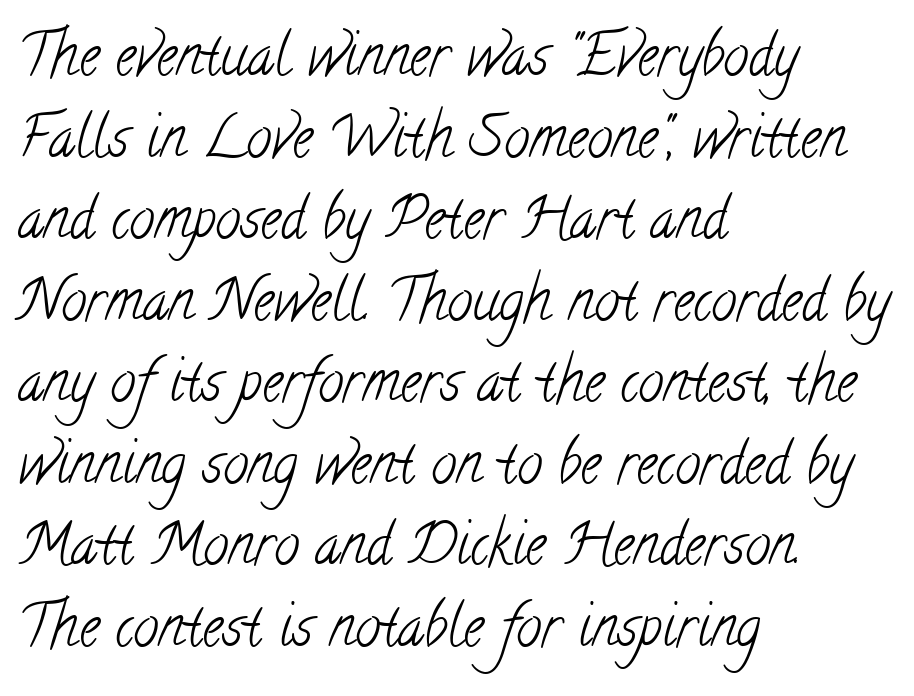
{"bold": "no", "weight": "light", "width": "condensed", "stroke_contrast": "low", "x_height": "small", "monospaced": "no", "underline": "no", "align": "left", "line_spacing": "normal", "line_spacing_ratio": 1.43, "letter_spacing": "normal", "letter_spacing_em": 0.0, "glyph_px": 57}
